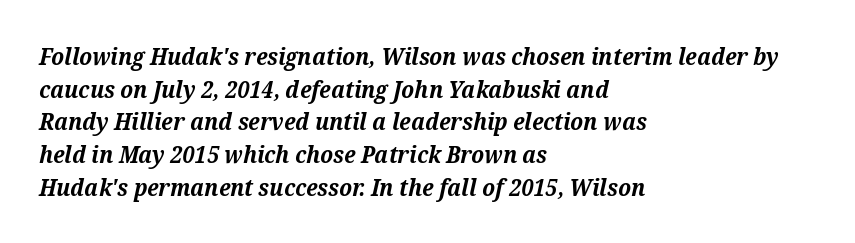
{"italic": "yes", "lean": "right", "slant_degrees": 12, "bold": "yes", "underline": "no", "align": "left", "line_spacing": "normal", "line_spacing_ratio": 1.36, "letter_spacing": "normal", "letter_spacing_em": 0.0, "glyph_px": 24}
